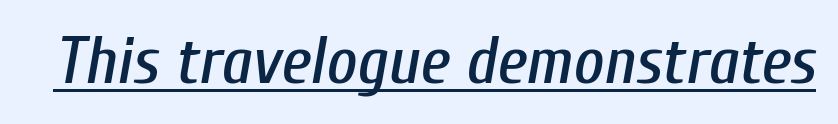
Q: Is the text italic (slanted)? A: Yes, it leans right by about 10 degrees.
Q: Is the text underlined? A: Yes.
Q: Is the spacing between letters normal or unusually wide? A: Normal.
Q: Width (condensed, normal, or wide)? A: Condensed.
Q: Stroke contrast? A: Low.
Q: x-height? A: Medium.
Q: Monospaced? A: No.
